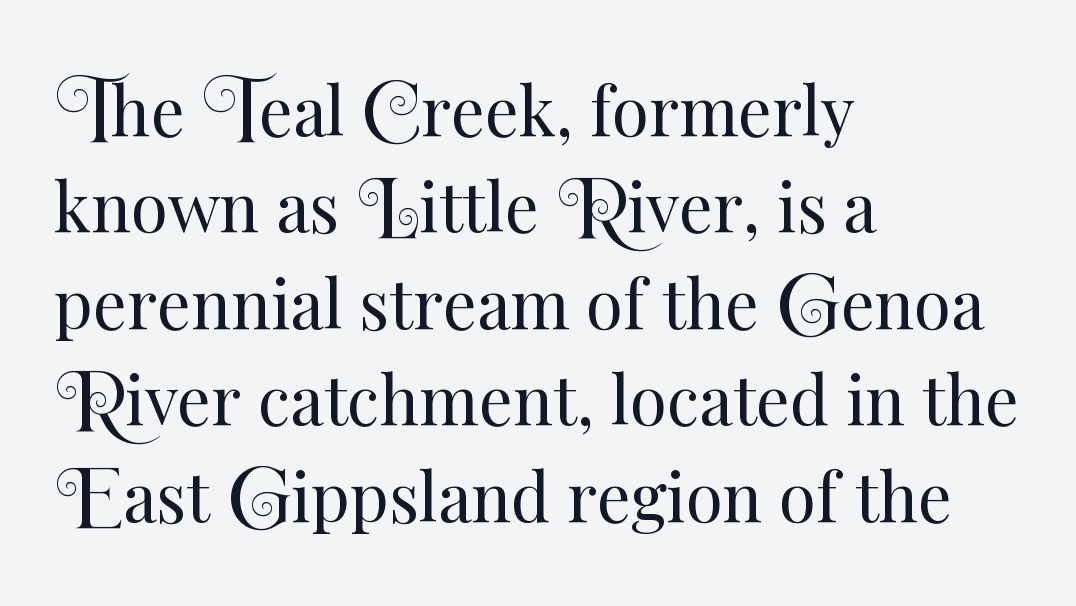
Q: Is the text bold? A: No.
Q: Is the text italic (slanted)? A: No, it is upright.
Q: Is the text underlined? A: No.
Q: How is the paragraph aligned? A: Left-aligned.
Q: Is the spacing between letters normal or unusually wide? A: Normal.
Q: Is the spacing between lines tight, normal or loose? A: Normal.
Q: Width (condensed, normal, or wide)? A: Normal.
Q: Stroke contrast? A: Medium.
Q: x-height? A: Small.
Q: Monospaced? A: No.
